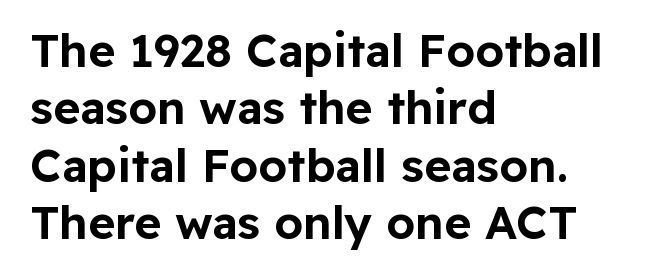
{"serif": "no", "italic": "no", "width": "normal", "stroke_contrast": "low", "x_height": "medium", "monospaced": "no", "underline": "no", "align": "left", "line_spacing": "normal", "line_spacing_ratio": 1.25, "letter_spacing": "normal", "letter_spacing_em": 0.0, "glyph_px": 46}
